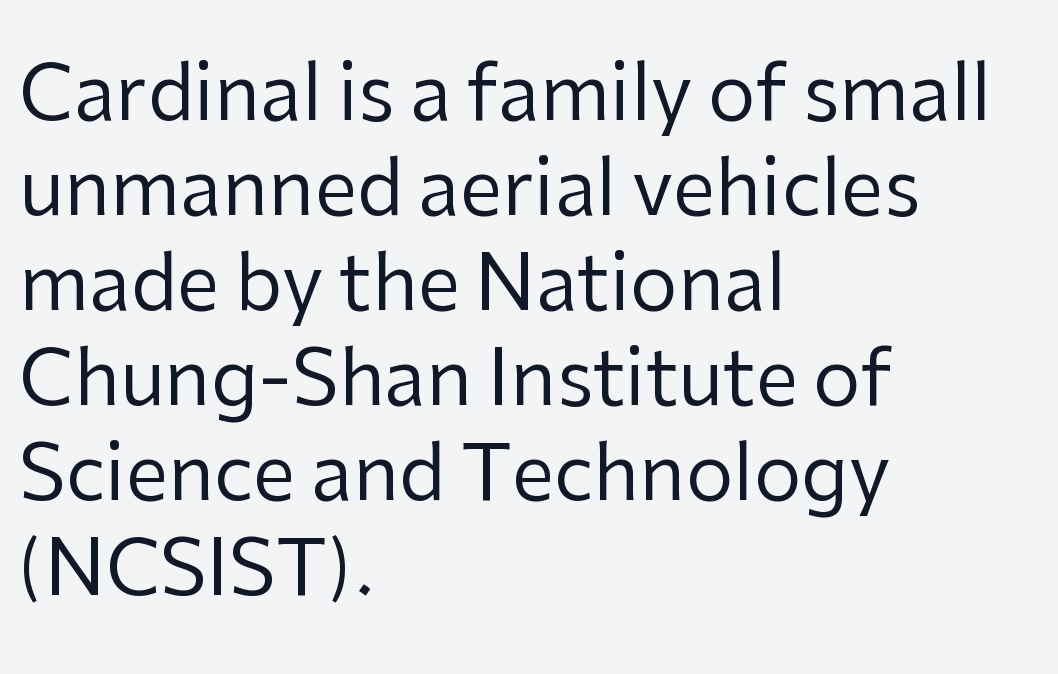
The text was rendered using a sans face with plain stroke endings. The text block is weighted toward the left margin, trailing off unevenly rightward. Note the varied advance widths — an 'i' is clearly narrower than an 'm'. You could call the tracking neutral — neither tight nor loose.
